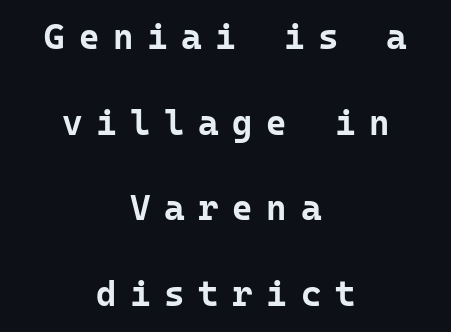
The image shows 35 px bold sans-serif type, upright, monospaced; set centered, loose line spacing (2.45x), unusually wide letter spacing (+0.39 em), not underlined; low stroke contrast and a medium x-height.
